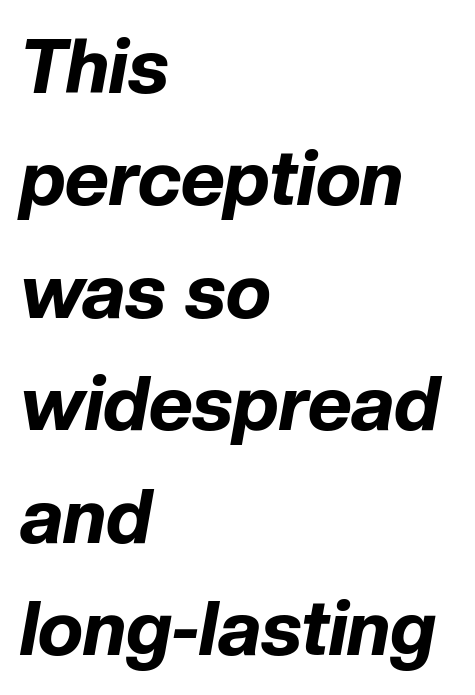
The image shows 76 px bold type, italic (leaning right); set left-aligned, normal line spacing (1.48x), normal letter spacing, not underlined; low stroke contrast and a medium x-height.
